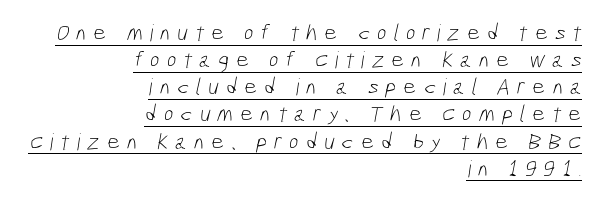
The image shows 23 px text type; set right-aligned, line spacing 1.18x, unusually wide letter spacing (+0.29 em), underlined.
